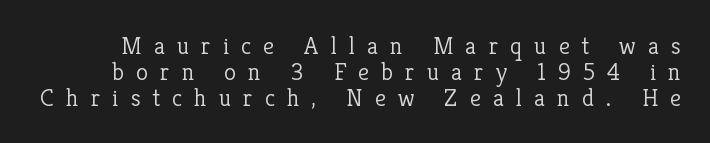
Someone cranked the tracking dial way up on this one. The zone under the glyphs is completely vacant. The space between consecutive lines is stingy. When letters stand straight like this, we call the style roman or upright.
